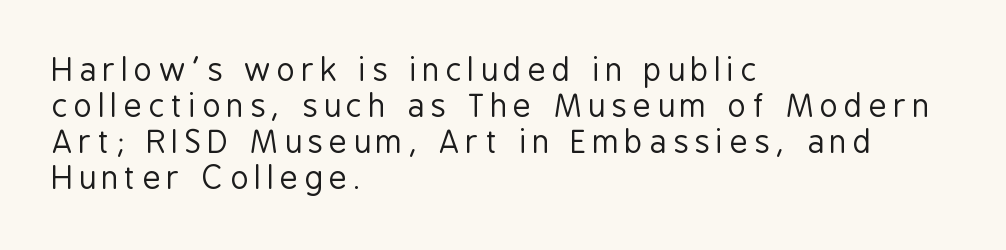
Q: Is the text bold? A: No.
Q: Is the text italic (slanted)? A: No, it is upright.
Q: Is the typeface a serif or a sans-serif typeface? A: Sans-serif.
Q: Is the text underlined? A: No.
Q: How is the paragraph aligned? A: Left-aligned.
Q: Is the spacing between letters normal or unusually wide? A: Unusually wide.
Q: Width (condensed, normal, or wide)? A: Condensed.
Q: Stroke contrast? A: Low.
Q: x-height? A: Medium.
Q: Monospaced? A: No.
